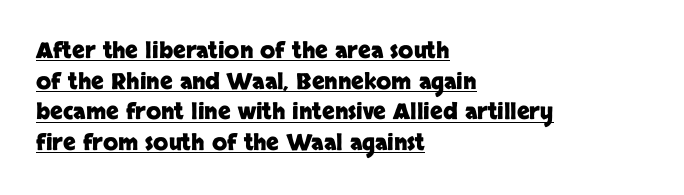
{"italic": "no", "bold": "yes", "underline": "yes", "align": "left", "line_spacing": "normal", "line_spacing_ratio": 1.39, "letter_spacing": "normal", "letter_spacing_em": 0.0, "glyph_px": 22}
